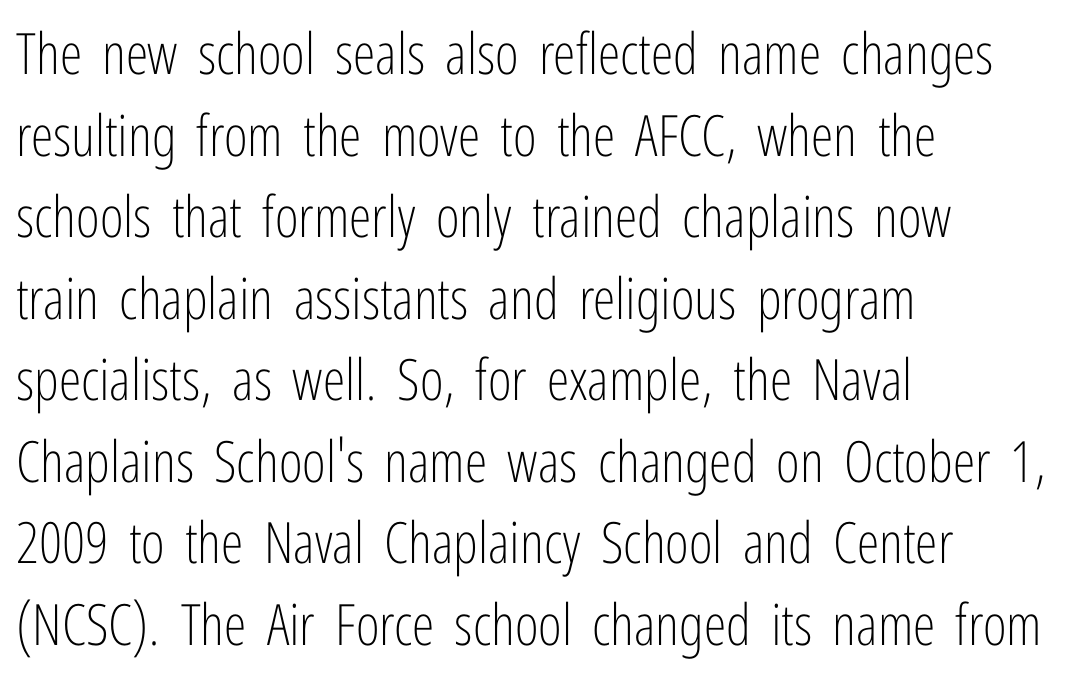
Q: Is the text bold? A: No.
Q: Is the text italic (slanted)? A: No, it is upright.
Q: Is the typeface a serif or a sans-serif typeface? A: Sans-serif.
Q: Is the text underlined? A: No.
Q: How is the paragraph aligned? A: Left-aligned.
Q: Is the spacing between letters normal or unusually wide? A: Normal.
Q: Is the spacing between lines tight, normal or loose? A: Normal.
Q: Width (condensed, normal, or wide)? A: Condensed.
Q: Stroke contrast? A: Low.
Q: x-height? A: Medium.
Q: Monospaced? A: No.
